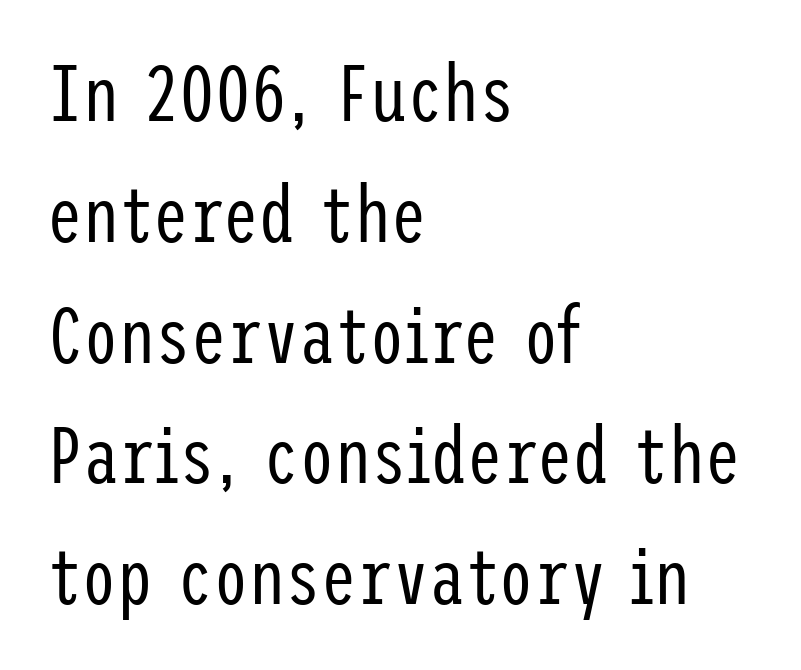
{"serif": "no", "italic": "no", "bold": "no", "weight": "regular", "width": "condensed", "stroke_contrast": "low", "x_height": "medium", "underline": "no", "align": "left", "line_spacing": "normal", "line_spacing_ratio": 1.51, "letter_spacing": "normal", "letter_spacing_em": 0.0, "glyph_px": 80}
